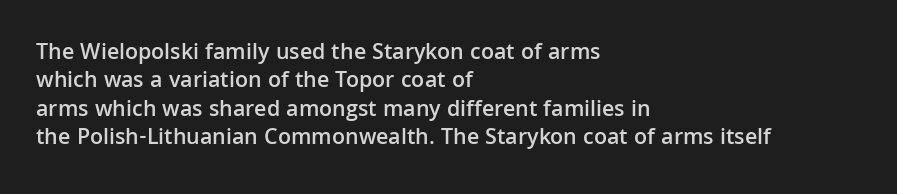
Is the letter spacing exaggerated? No — it looks like the ordinary default. Do the letters lean? They stand straight. Is the type bold? Partly — it's a semibold, heavier than regular but not fully bold. Lines of text with bare space underneath. The text block is weighted toward the left margin, trailing off unevenly rightward.
